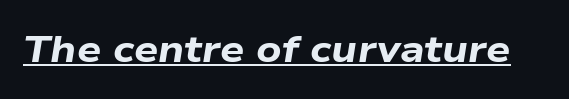
The rendering applies a slant to the glyphs. These words are printed bold, with thick strokes throughout. Quick note: underline on. Compared with typical body copy, the letter spacing here is the same. Character widths vary here, with narrow letters taking less room than wide ones.
